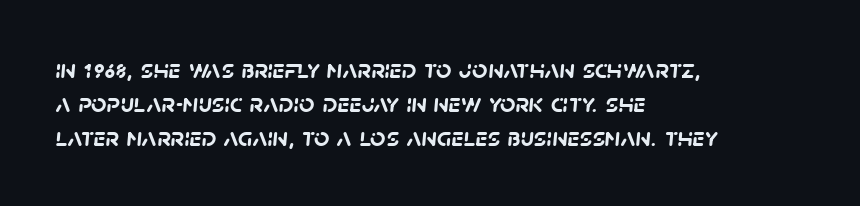
{"bold": "yes", "underline": "no", "align": "left", "line_spacing": "normal", "line_spacing_ratio": 1.26, "letter_spacing": "normal", "letter_spacing_em": 0.0, "glyph_px": 27}
